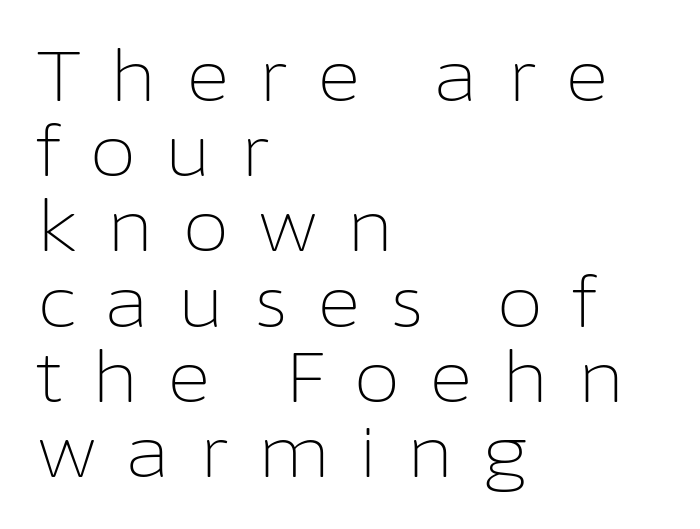
Q: Is the text bold? A: No.
Q: Is the text italic (slanted)? A: No, it is upright.
Q: Is the typeface a serif or a sans-serif typeface? A: Sans-serif.
Q: Is the text underlined? A: No.
Q: How is the paragraph aligned? A: Left-aligned.
Q: Is the spacing between letters normal or unusually wide? A: Unusually wide.
Q: Is the spacing between lines tight, normal or loose? A: Tight.
Q: Width (condensed, normal, or wide)? A: Normal.
Q: Stroke contrast? A: Low.
Q: x-height? A: Medium.
Q: Monospaced? A: No.
